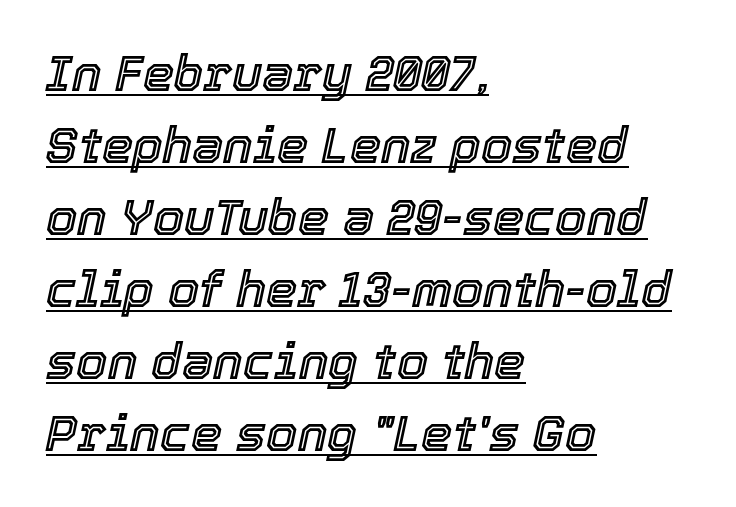
The image shows 50 px text type, italic (leaning right); set left-aligned, normal line spacing (1.44x), normal letter spacing, underlined; a medium x-height.
